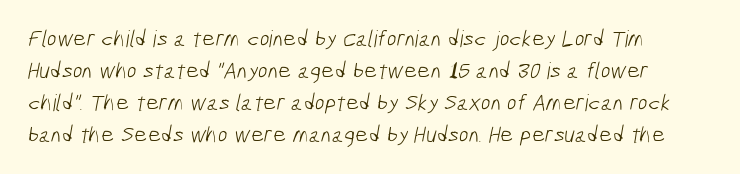
The image shows 23 px text type; set left-aligned, normal line spacing (1.39x), normal letter spacing, not underlined.
